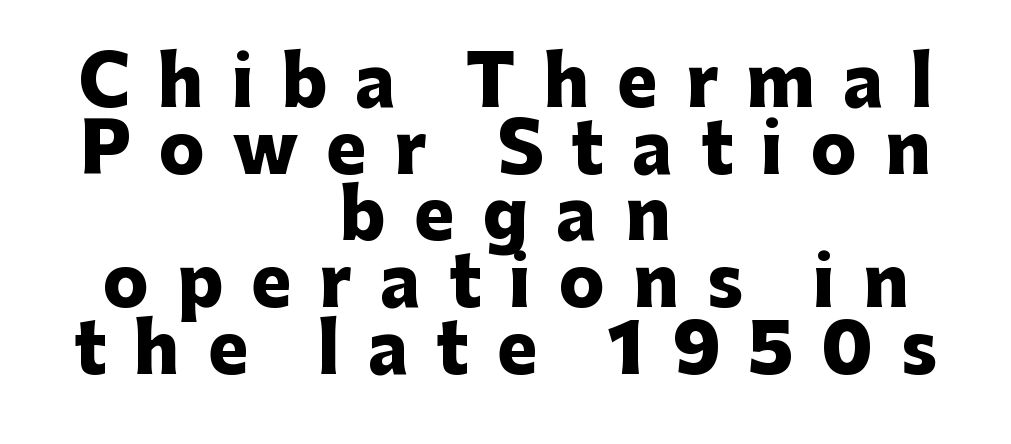
{"serif": "no", "italic": "no", "bold": "yes", "weight": "heavy", "width": "normal", "stroke_contrast": "low", "x_height": "medium", "monospaced": "no", "underline": "no", "align": "center", "line_spacing": "tight", "line_spacing_ratio": 0.98, "letter_spacing": "wide", "letter_spacing_em": 0.41, "glyph_px": 68}
